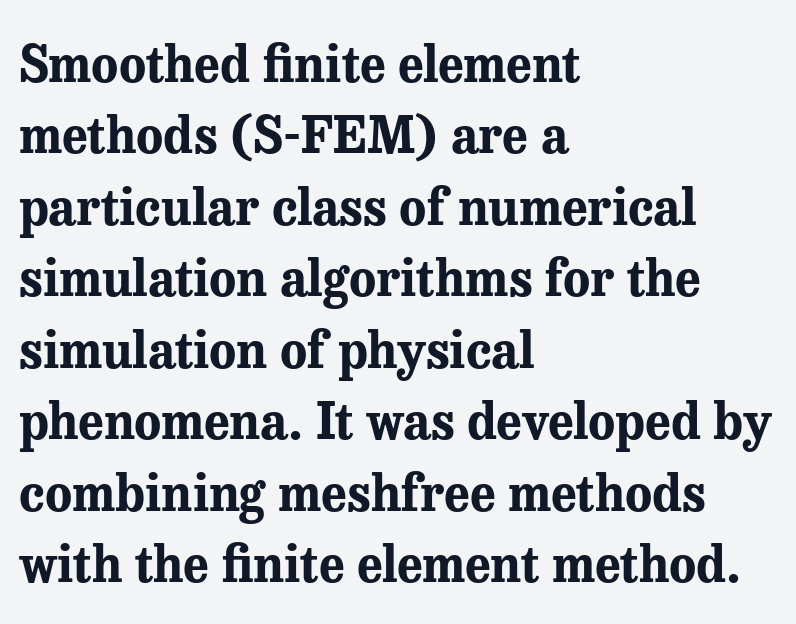
{"serif": "yes", "italic": "no", "bold": "yes", "weight": "bold", "width": "normal", "stroke_contrast": "medium", "x_height": "medium", "monospaced": "no", "underline": "no", "align": "left", "line_spacing": "normal", "line_spacing_ratio": 1.43, "letter_spacing": "normal", "letter_spacing_em": 0.0, "glyph_px": 50}
